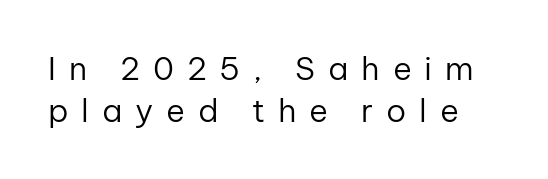
Q: Is the text bold? A: No.
Q: Is the text italic (slanted)? A: No, it is upright.
Q: Is the typeface a serif or a sans-serif typeface? A: Sans-serif.
Q: Is the text underlined? A: No.
Q: Is the spacing between letters normal or unusually wide? A: Unusually wide.
Q: Is the spacing between lines tight, normal or loose? A: Normal.
Q: Width (condensed, normal, or wide)? A: Normal.
Q: Stroke contrast? A: Low.
Q: x-height? A: Medium.
Q: Monospaced? A: No.
